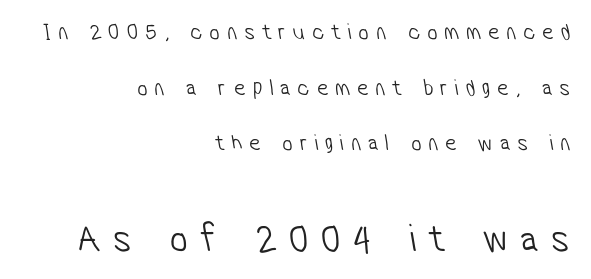
Q: Is the text bold? A: No.
Q: Is the typeface a serif or a sans-serif typeface? A: Sans-serif.
Q: Is the text underlined? A: No.
Q: How is the paragraph aligned? A: Right-aligned.
Q: Is the spacing between letters normal or unusually wide? A: Unusually wide.
Q: Is the spacing between lines tight, normal or loose? A: Loose.
Q: Which block of text is set in a larger size, the first (top) or the second (bottom)? A: The second (bottom) one.
Q: Width (condensed, normal, or wide)? A: Condensed.
Q: Stroke contrast? A: Low.
Q: x-height? A: Medium.
Q: Monospaced? A: No.
